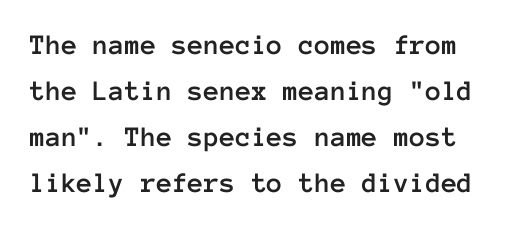
Q: Is the text italic (slanted)? A: No, it is upright.
Q: Is the text underlined? A: No.
Q: Is the spacing between letters normal or unusually wide? A: Normal.
Q: Is the spacing between lines tight, normal or loose? A: Normal.
Q: Width (condensed, normal, or wide)? A: Normal.
Q: Stroke contrast? A: Low.
Q: x-height? A: Medium.
Q: Monospaced? A: Yes.
